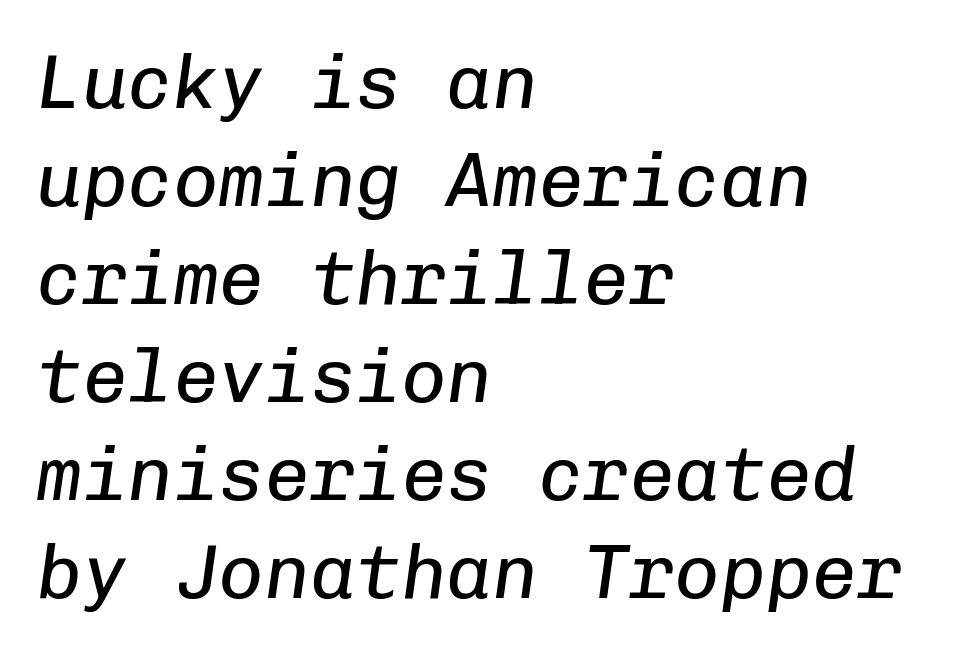
Q: Is the text bold? A: No.
Q: Is the text italic (slanted)? A: Yes, it leans right by about 8 degrees.
Q: Is the text underlined? A: No.
Q: How is the paragraph aligned? A: Left-aligned.
Q: Is the spacing between letters normal or unusually wide? A: Normal.
Q: Is the spacing between lines tight, normal or loose? A: Normal.
Q: Width (condensed, normal, or wide)? A: Normal.
Q: Stroke contrast? A: Low.
Q: x-height? A: Medium.
Q: Monospaced? A: Yes.
